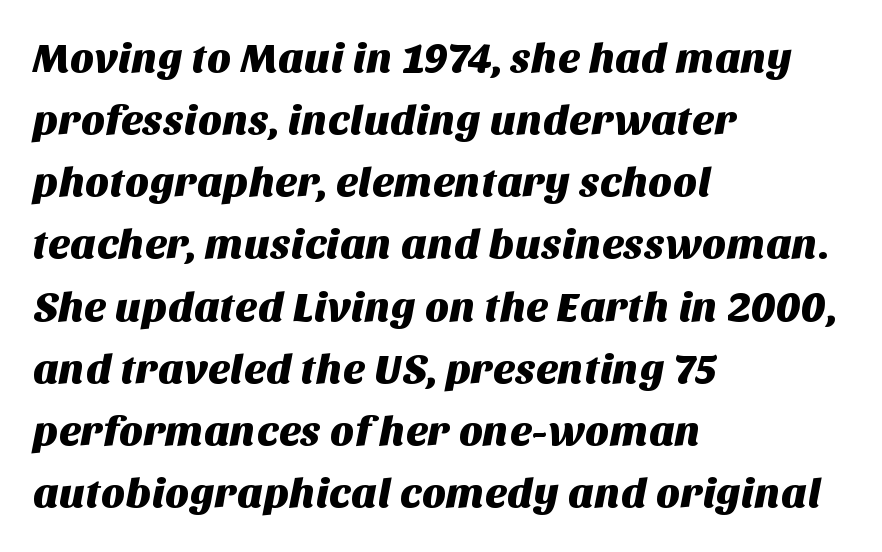
Q: Is the typeface a serif or a sans-serif typeface? A: Sans-serif.
Q: Is the text underlined? A: No.
Q: How is the paragraph aligned? A: Left-aligned.
Q: Is the spacing between letters normal or unusually wide? A: Normal.
Q: Is the spacing between lines tight, normal or loose? A: Normal.
Q: Width (condensed, normal, or wide)? A: Normal.
Q: Stroke contrast? A: Medium.
Q: x-height? A: Large.
Q: Monospaced? A: No.
